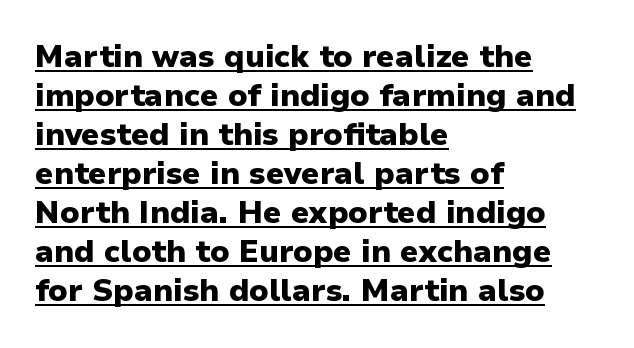
Q: Is the text bold? A: Yes.
Q: Is the text italic (slanted)? A: No, it is upright.
Q: Is the typeface a serif or a sans-serif typeface? A: Sans-serif.
Q: Is the text underlined? A: Yes.
Q: How is the paragraph aligned? A: Left-aligned.
Q: Is the spacing between letters normal or unusually wide? A: Normal.
Q: Is the spacing between lines tight, normal or loose? A: Normal.
Q: Width (condensed, normal, or wide)? A: Normal.
Q: Stroke contrast? A: Low.
Q: x-height? A: Medium.
Q: Monospaced? A: No.
